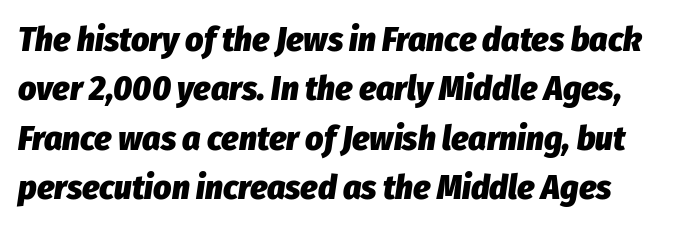
If you drew a line through each stem, it would be angled. Heft: maximum for text — a bold. You could not count columns in this text — the font is proportionally spaced. A normal amount of white space separates one row of letters from the next. Each row of text sits above clean, open space.
